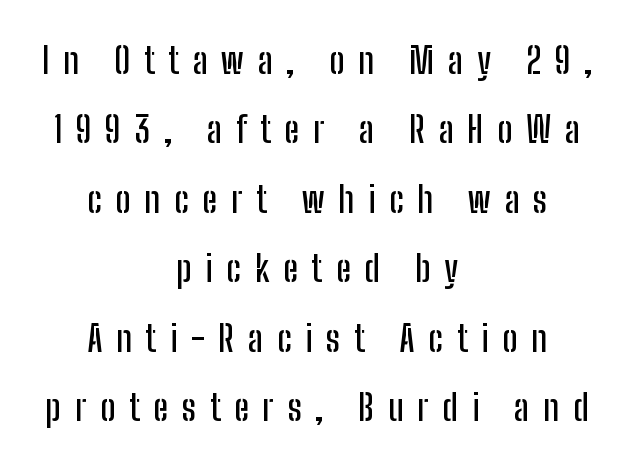
The image shows 36 px condensed sans-serif type, upright; set centered, loose line spacing (1.93x), unusually wide letter spacing (+0.38 em), not underlined; low stroke contrast and a medium x-height.
